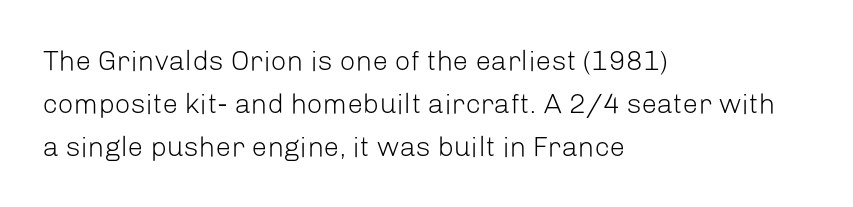
{"serif": "no", "italic": "no", "bold": "no", "weight": "light", "width": "normal", "stroke_contrast": "low", "x_height": "medium", "monospaced": "no", "underline": "no", "align": "left", "line_spacing": "normal", "line_spacing_ratio": 1.54, "letter_spacing": "normal", "letter_spacing_em": 0.0, "glyph_px": 28}
